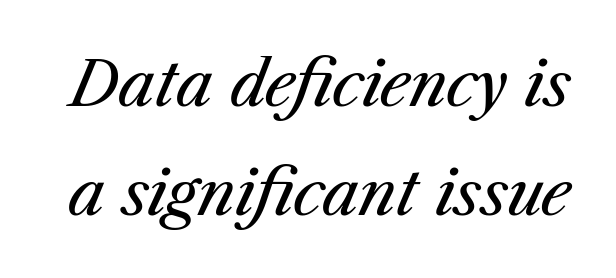
Q: Is the text bold? A: No.
Q: Is the text italic (slanted)? A: Yes, it leans right by about 23 degrees.
Q: Is the text underlined? A: No.
Q: Is the spacing between letters normal or unusually wide? A: Normal.
Q: Width (condensed, normal, or wide)? A: Normal.
Q: Stroke contrast? A: Medium.
Q: x-height? A: Medium.
Q: Monospaced? A: No.
